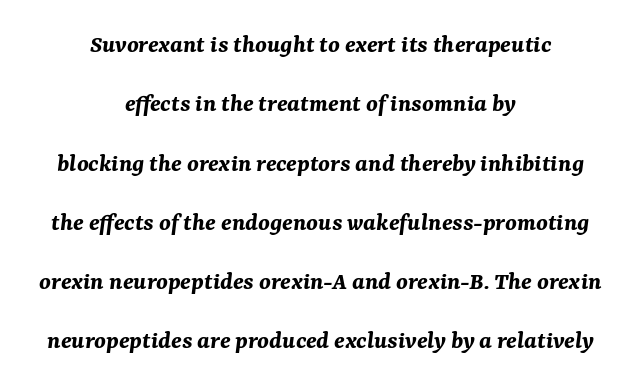
Q: Is the text bold? A: Yes.
Q: Is the text italic (slanted)? A: Yes, it leans right by about 7 degrees.
Q: Is the text underlined? A: No.
Q: How is the paragraph aligned? A: Centered.
Q: Is the spacing between letters normal or unusually wide? A: Normal.
Q: Is the spacing between lines tight, normal or loose? A: Loose.
